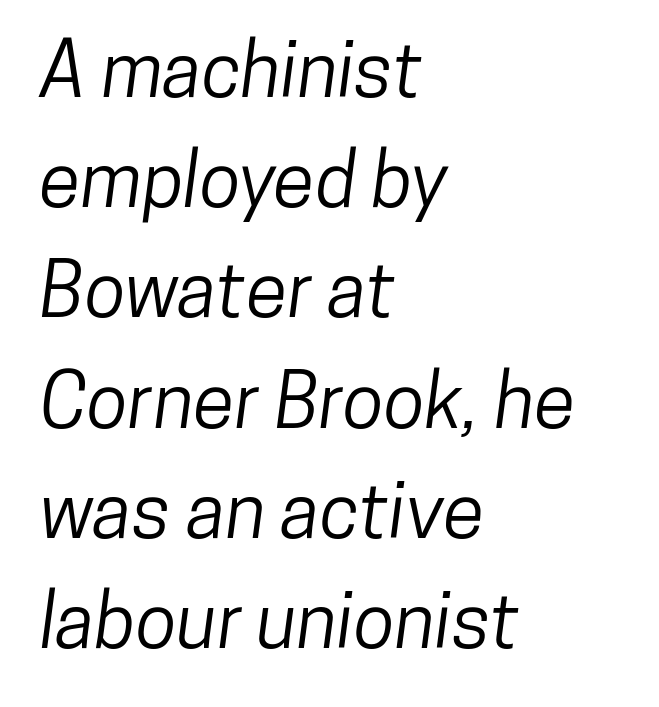
{"serif": "no", "width": "condensed", "stroke_contrast": "low", "x_height": "medium", "monospaced": "no", "underline": "no", "align": "left", "line_spacing": "normal", "line_spacing_ratio": 1.45, "letter_spacing": "normal", "letter_spacing_em": 0.0, "glyph_px": 76}
